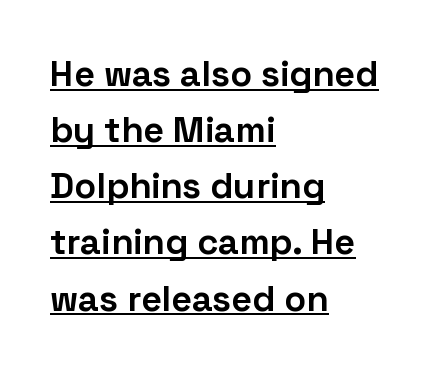
Q: Is the text bold? A: Yes.
Q: Is the text italic (slanted)? A: No, it is upright.
Q: Is the typeface a serif or a sans-serif typeface? A: Sans-serif.
Q: Is the text underlined? A: Yes.
Q: How is the paragraph aligned? A: Left-aligned.
Q: Is the spacing between letters normal or unusually wide? A: Normal.
Q: Is the spacing between lines tight, normal or loose? A: Normal.
Q: Width (condensed, normal, or wide)? A: Normal.
Q: Stroke contrast? A: Low.
Q: x-height? A: Medium.
Q: Monospaced? A: No.
